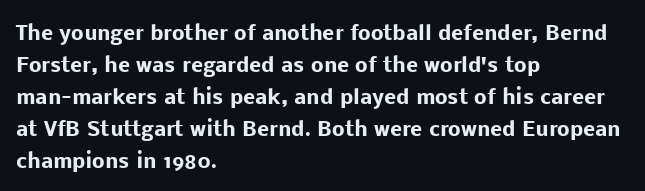
The passage shown is emphatically bold. Clear beneath every line of the passage. Characters remain perfectly vertical along every line. These lines sit exactly where default settings would place them. The horizontal fit of the characters is conventional and even. Each line starts at the same left margin while the right side varies.
